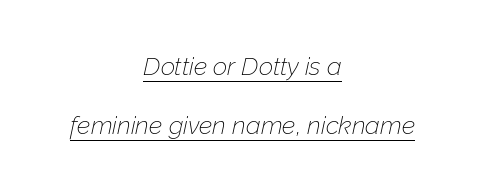
The image shows 25 px text type, italic (leaning right); set centered, loose line spacing (2.38x), normal letter spacing, underlined.
